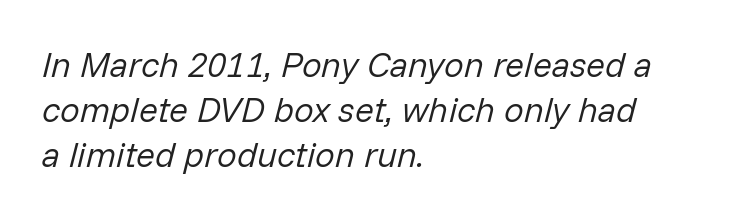
The lines sit at an ordinary, default distance from one another. Nobody drew a line under any word here. These lines were composed using italics. The font sits on the lighter half of the weight spectrum, regular included. The letters advance in unequal steps, a hallmark of proportional type. Typeset ragged right — the left edge is the straight one.
